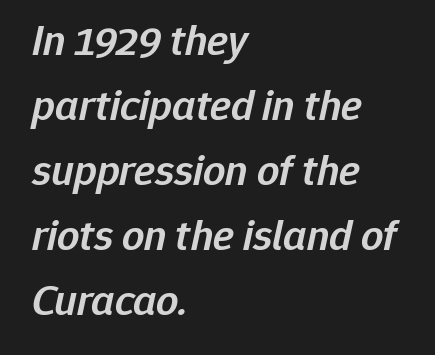
A typesetter would call this proportional, since set widths differ per character. Underlining? Definitely not there. Students, note that the glyphs here touch the page at normal intervals. Bold? Not quite — semibold, heavier than regular but stopping short.
